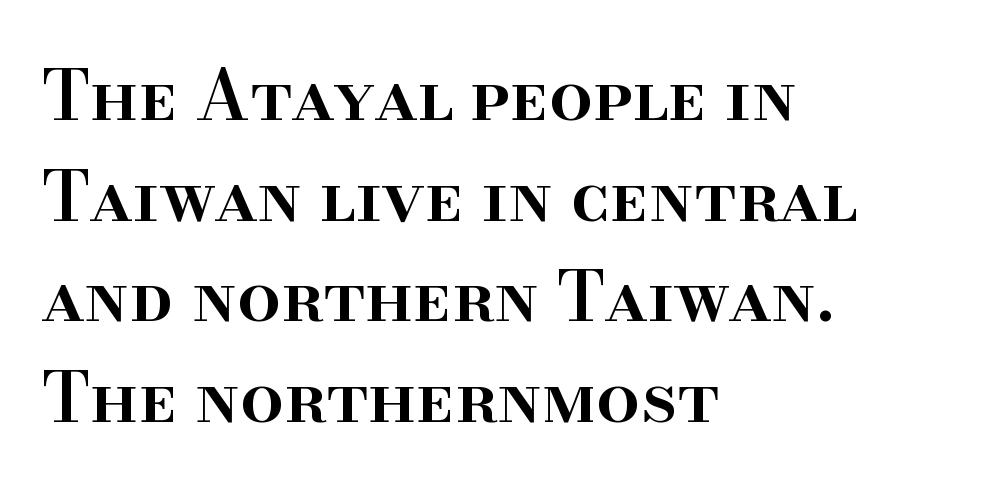
The typesetter chose a ragged-right arrangement here. Looks like regular typesetting: each glyph gets only the width it needs. A roman cut, with each character standing at attention. The rendering shows small feet on the letterforms — a serif design. Tracking value appears to be zero — textbook default spacing. What weight is shown? A semibold, between regular and bold.
